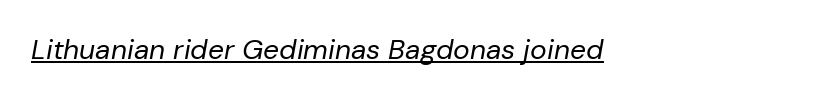
Default kerning and tracking; the words read as compact shapes. Think of a printed novel: that variable character pitch is what you see here. This sample carries an underscore along the baseline area. This is not heavy type; no bold has been used.
